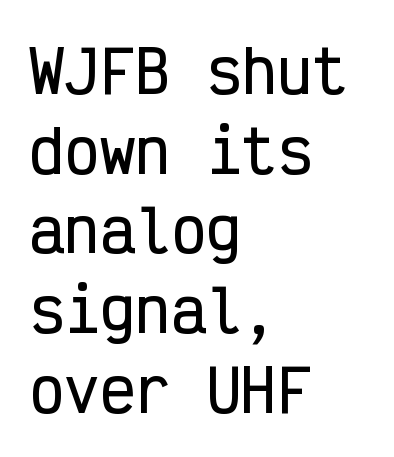
Evenly set lines give the paragraph a standard silhouette. When letters stand straight like this, we call the style roman or upright. Does the copy run flush right? No — it runs flush left. Underlining? Definitely not there. Standard letterfit; no display-style spreading of the glyphs. A typesetter would call this monospace, since all characters share one set width.
